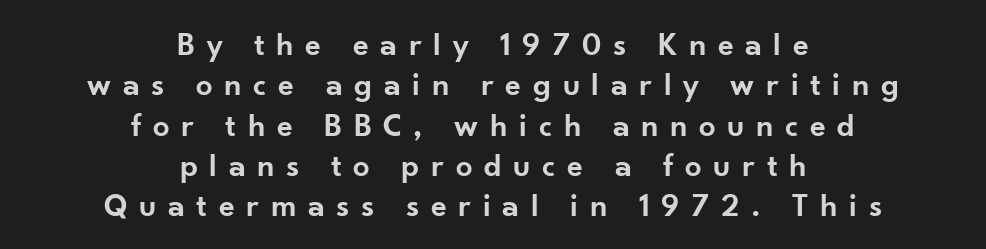
The font family rendered here belongs to the sans-serif group. This is the regular roman posture of the typeface. Do the characters align in a grid? No, the font is proportional. Horizontal alignment here is central, giving a formal, balanced look.
